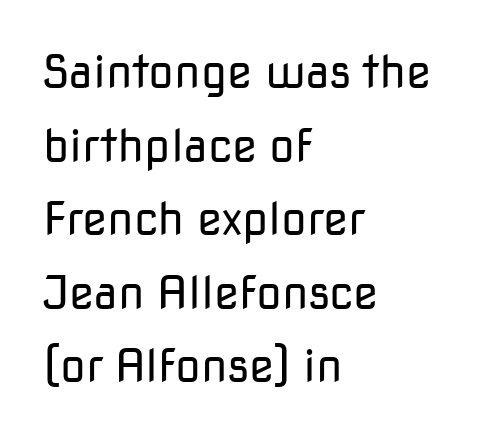
The tracking reads as untouched default to a designer's eye. The baseline area is clear. The passage is arranged the way most books set body copy — flush left. Rendered with straight, roman letterforms. The face used here is proportionally spaced, like ordinary book or web type.
